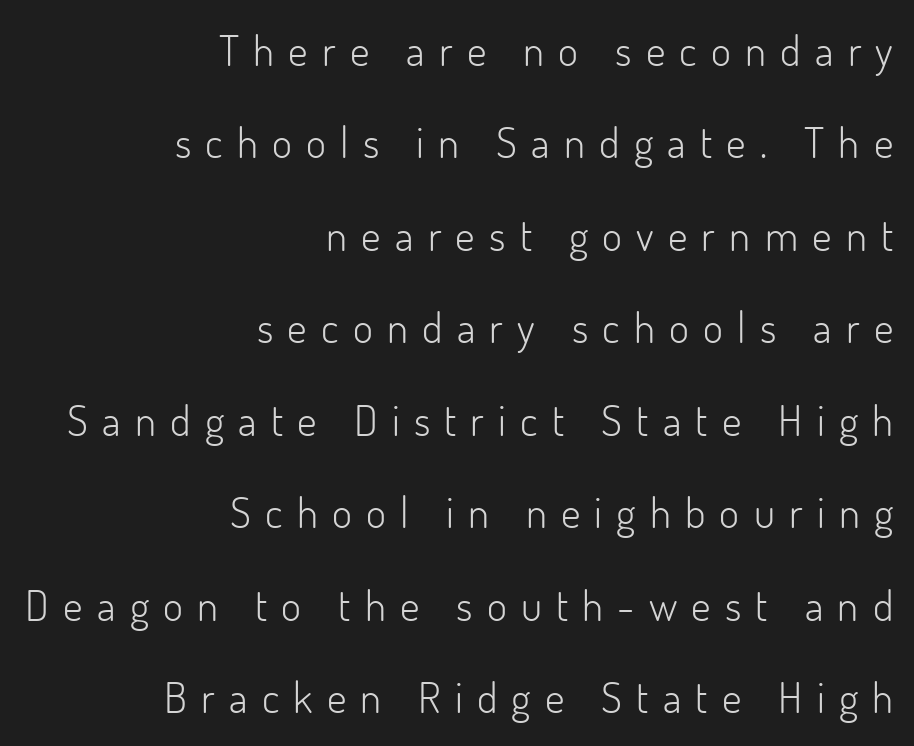
These lines have a slow, spaced-out rhythm from letter to letter. This sample has the flowing, uneven cadence of proportional lettering. Ink coverage per letter is moderate at most. Note: no serifs on the glyphs. Designer's note — italics off, roman on. These lines stack with their right ends in a neat column.
